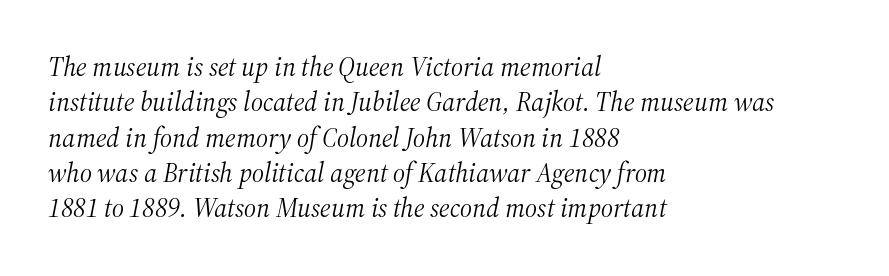
{"italic": "yes", "lean": "right", "slant_degrees": 12, "bold": "no", "underline": "no", "align": "left", "line_spacing": "normal", "line_spacing_ratio": 1.31, "letter_spacing": "normal", "letter_spacing_em": 0.0, "glyph_px": 27}
